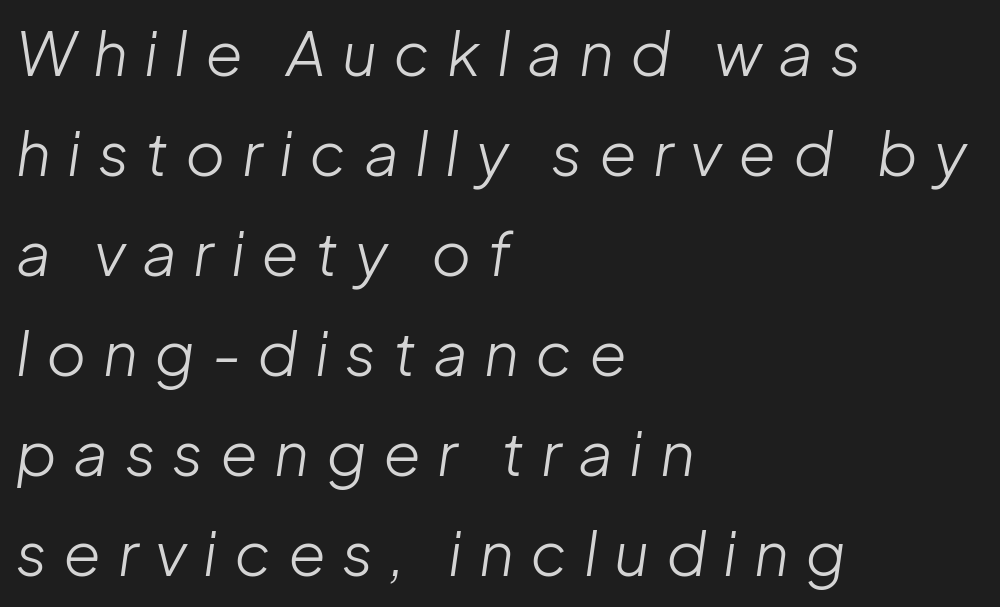
Q: Is the text bold? A: No.
Q: Is the text italic (slanted)? A: Yes, it leans right by about 8 degrees.
Q: Is the text underlined? A: No.
Q: How is the paragraph aligned? A: Left-aligned.
Q: Is the spacing between letters normal or unusually wide? A: Unusually wide.
Q: Is the spacing between lines tight, normal or loose? A: Normal.
Q: Width (condensed, normal, or wide)? A: Normal.
Q: Stroke contrast? A: Low.
Q: x-height? A: Medium.
Q: Monospaced? A: No.
